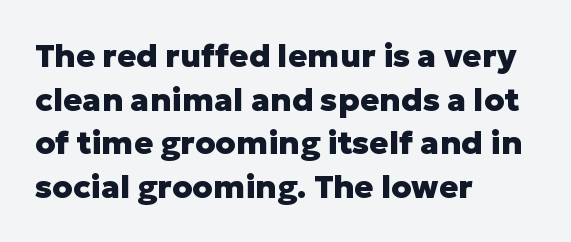
{"serif": "no", "italic": "no", "bold": "yes", "weight": "heavy", "width": "normal", "stroke_contrast": "low", "x_height": "medium", "monospaced": "no", "underline": "no", "align": "left", "line_spacing": "normal", "line_spacing_ratio": 1.36, "letter_spacing": "normal", "letter_spacing_em": 0.0, "glyph_px": 32}
